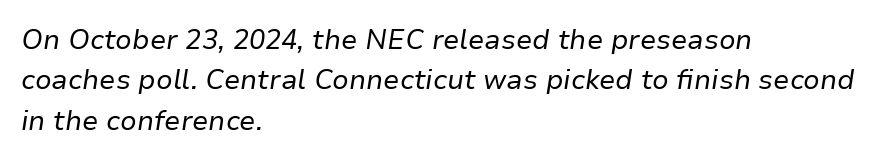
{"italic": "yes", "lean": "right", "slant_degrees": 9, "bold": "no", "underline": "no", "align": "left", "line_spacing": "normal", "line_spacing_ratio": 1.5, "letter_spacing": "normal", "letter_spacing_em": 0.0, "glyph_px": 27}
